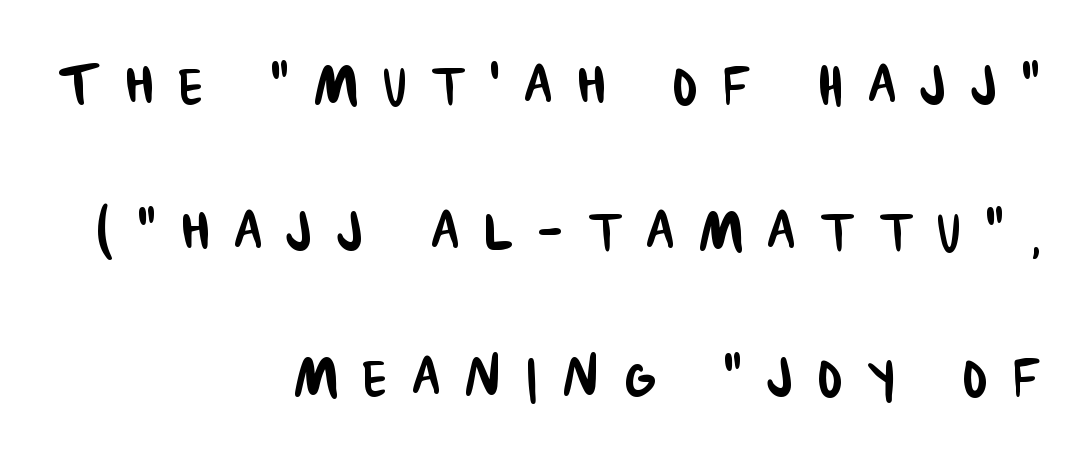
Teacher's note: observe the even right margin — that is flush-right alignment. The passage shown is typed in a proportional face where columns would drift. Nope, no serifs anywhere on these letters. Underlining? Definitely not there. How are the letters spaced? Widely, with obvious added tracking.
